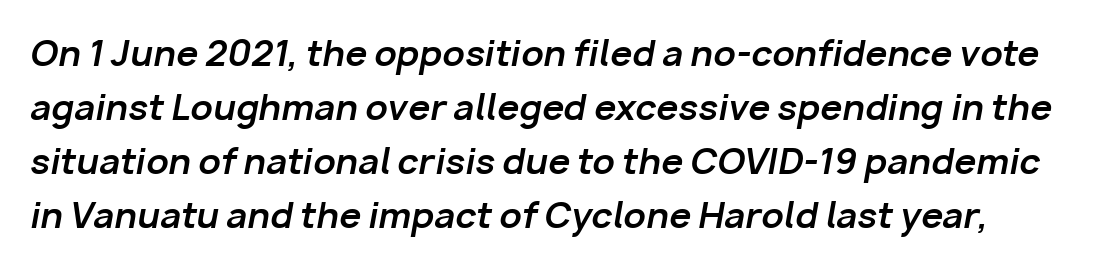
{"italic": "yes", "lean": "right", "slant_degrees": 10, "bold": "yes", "weight": "bold", "width": "normal", "stroke_contrast": "low", "x_height": "medium", "monospaced": "no", "underline": "no", "line_spacing": "normal", "line_spacing_ratio": 1.54, "letter_spacing": "normal", "letter_spacing_em": 0.0, "glyph_px": 35}
